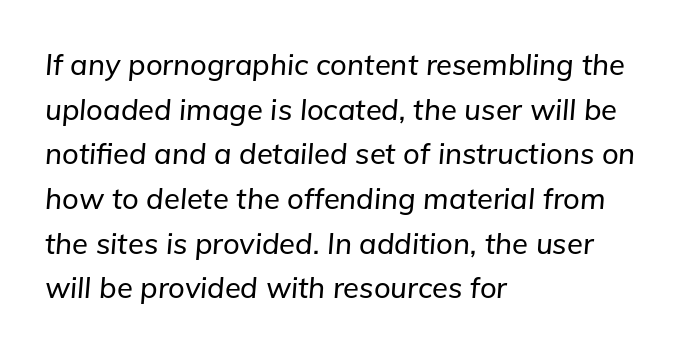
The image shows 29 px text type, italic (leaning right); set left-aligned, normal line spacing (1.54x), normal letter spacing, not underlined; low stroke contrast and a medium x-height.
